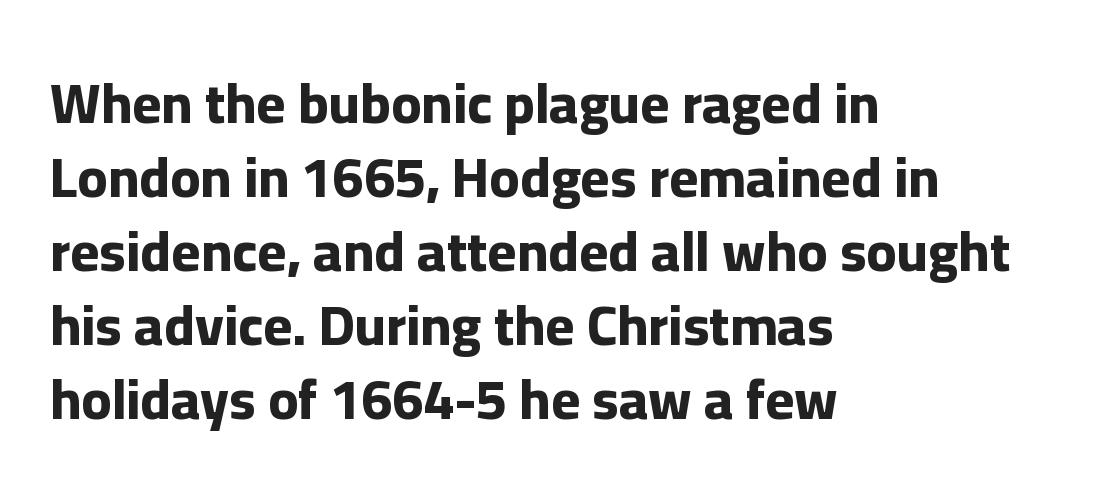
A typesetter would call this proportional, since set widths differ per character. The letters stand straight up with perfectly vertical stems. Type style note: lacks serifs. Just letters on the line, the space beneath them empty.
